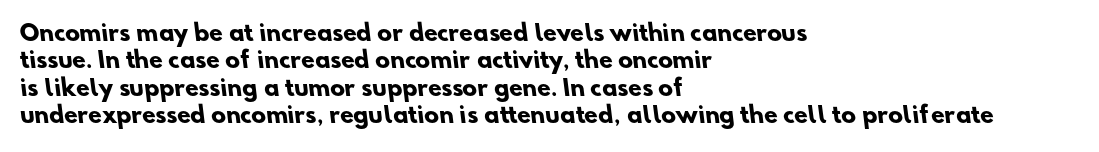
The image shows 22 px bold type; set left-aligned, line spacing 1.24x, normal letter spacing, not underlined.
